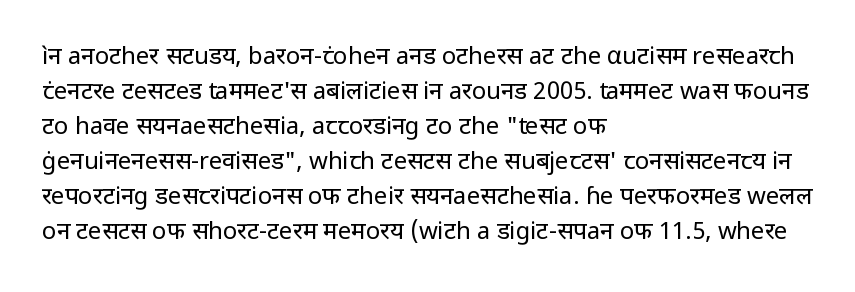
No word sits above an underline. This is the regular roman posture of the typeface. The lines in this sample share a left origin and differ only in where they stop. Successive baselines arrive at the customary interval.
